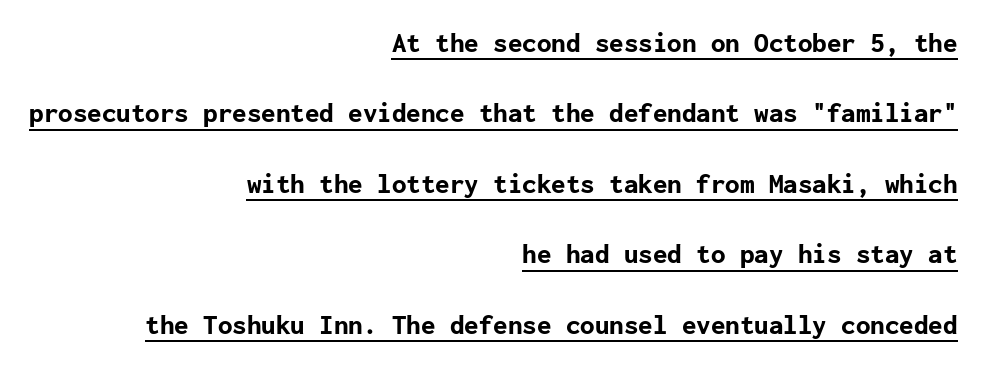
{"serif": "no", "italic": "no", "bold": "yes", "weight": "bold", "width": "normal", "stroke_contrast": "low", "x_height": "medium", "underline": "yes", "align": "right", "line_spacing": "loose", "line_spacing_ratio": 2.43, "letter_spacing": "normal", "letter_spacing_em": 0.0, "glyph_px": 29}
